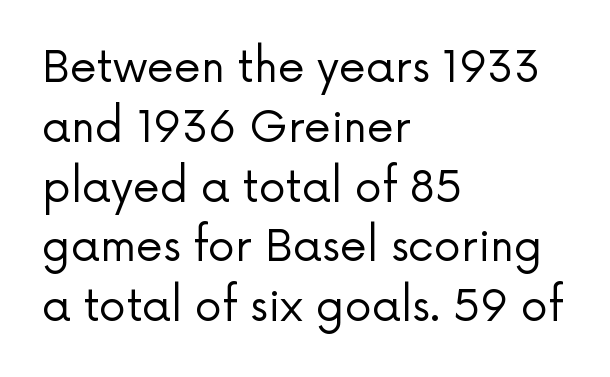
Summary of weight: not heavy and not bold. Caption: multi-line text, flush left, ragged right. This sample uses an upright cut, with every glyph sitting square on the baseline. Leading: standard.
